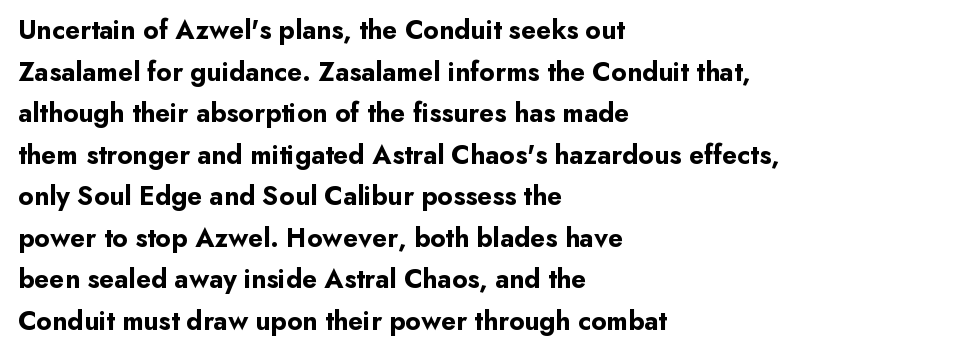
This sample keeps an unexceptional amount of space between lines. Which margin do the lines hug? The left one — the right edge is uneven. The specimen omits any rule beneath the text block's lines. Students, note that the glyphs here touch the page at normal intervals. This is heavy type, rendered in bold.
